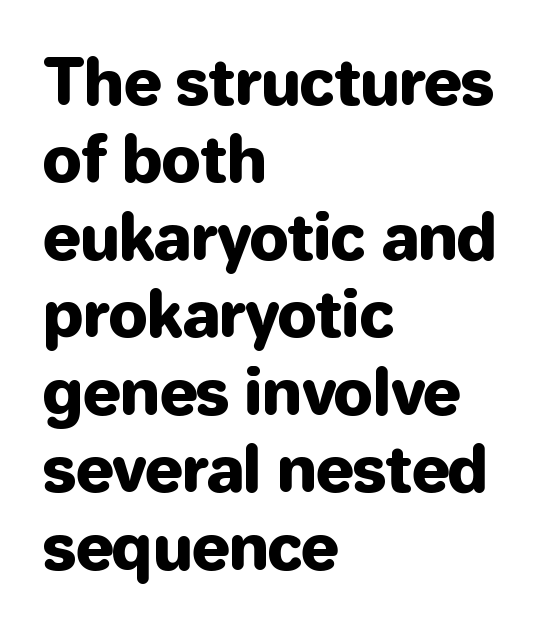
{"serif": "no", "italic": "no", "width": "normal", "stroke_contrast": "low", "x_height": "medium", "monospaced": "no", "underline": "no", "align": "left", "line_spacing_ratio": 1.23, "letter_spacing": "normal", "letter_spacing_em": 0.0, "glyph_px": 63}
